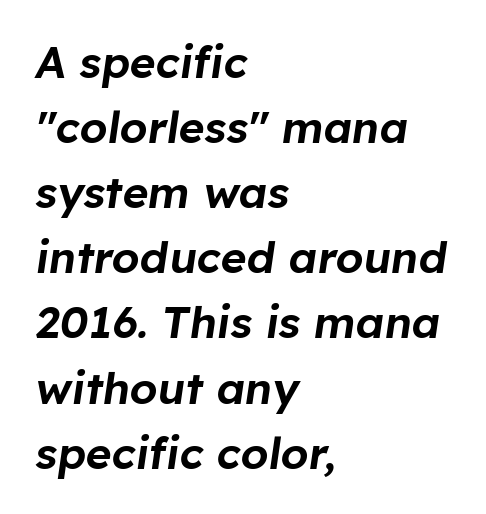
Q: Is the text italic (slanted)? A: Yes, it leans right by about 8 degrees.
Q: Is the text underlined? A: No.
Q: How is the paragraph aligned? A: Left-aligned.
Q: Is the spacing between letters normal or unusually wide? A: Normal.
Q: Is the spacing between lines tight, normal or loose? A: Normal.
Q: Width (condensed, normal, or wide)? A: Normal.
Q: Stroke contrast? A: Low.
Q: x-height? A: Medium.
Q: Monospaced? A: No.
